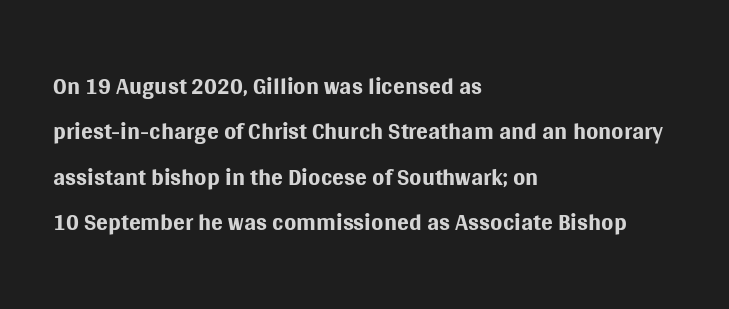
{"serif": "no", "italic": "no", "bold": "no", "weight": "regular", "width": "normal", "stroke_contrast": "medium", "x_height": "large", "monospaced": "no", "underline": "no", "align": "left", "line_spacing": "normal", "line_spacing_ratio": 1.3, "letter_spacing": "normal", "letter_spacing_em": 0.0, "glyph_px": 35}
